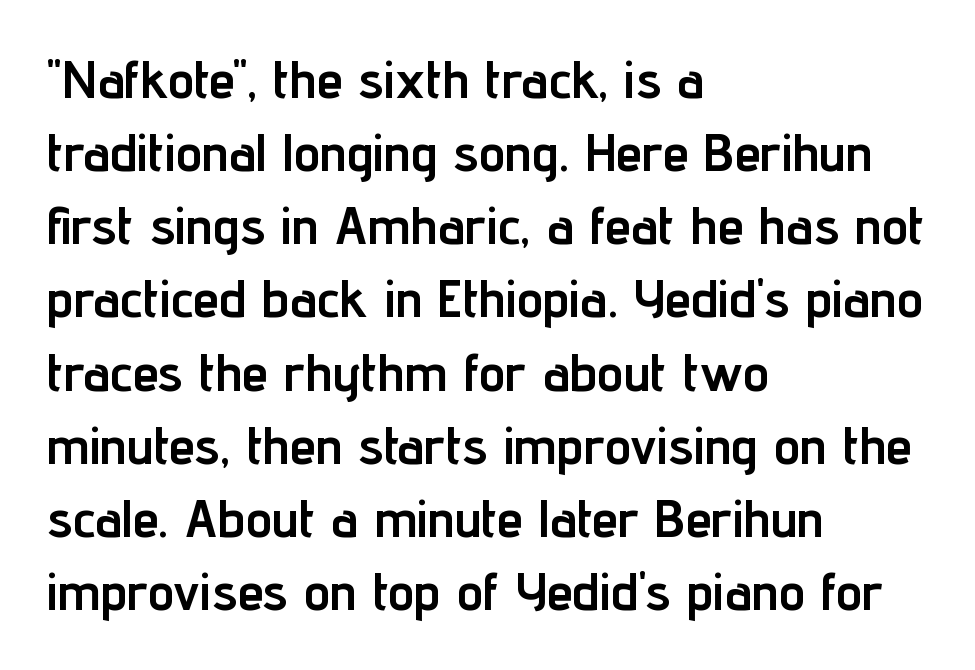
The image shows 53 px semibold, condensed sans-serif type, upright; set left-aligned, normal line spacing (1.38x), normal letter spacing, not underlined; low stroke contrast and a medium x-height.
